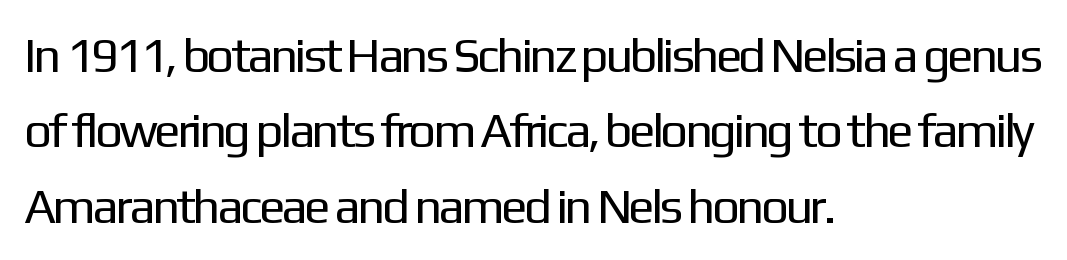
{"serif": "no", "italic": "no", "bold": "no", "weight": "regular", "width": "normal", "stroke_contrast": "low", "x_height": "medium", "monospaced": "no", "underline": "no", "align": "left", "line_spacing": "normal", "line_spacing_ratio": 1.54, "letter_spacing": "normal", "letter_spacing_em": 0.0, "glyph_px": 49}
